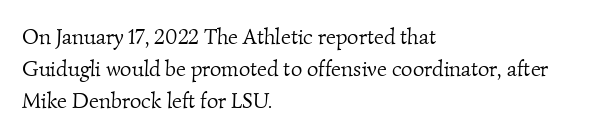
Q: Is the text bold? A: No.
Q: Is the text underlined? A: No.
Q: How is the paragraph aligned? A: Left-aligned.
Q: Is the spacing between letters normal or unusually wide? A: Normal.
Q: Is the spacing between lines tight, normal or loose? A: Normal.
